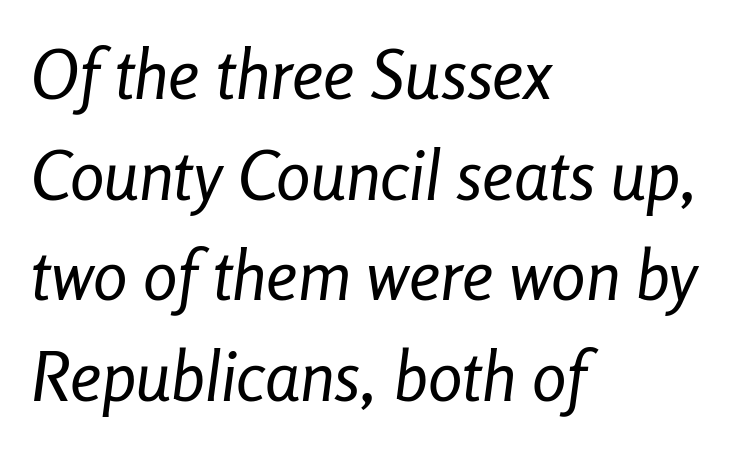
Tracking here is standard; glyphs follow each other at the usual distance. Does the lettering tilt? It does — this is italic. The characters are drawn with everyday or finer stroke widths. Short and long lines alike share a common starting point at left. Compared with typical paragraphs, the rows here are spaced about the same.
